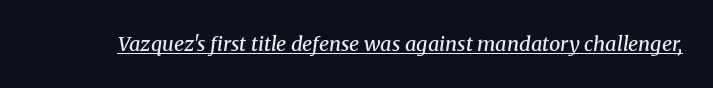
In terms of letterspacing, this is plain default setting. A fair bit of extra ink — the face is semibold, not bold. Characters are canted at an angle relative to the baseline's perpendicular. Like a heading marked for emphasis, these lines bear an underscore.
